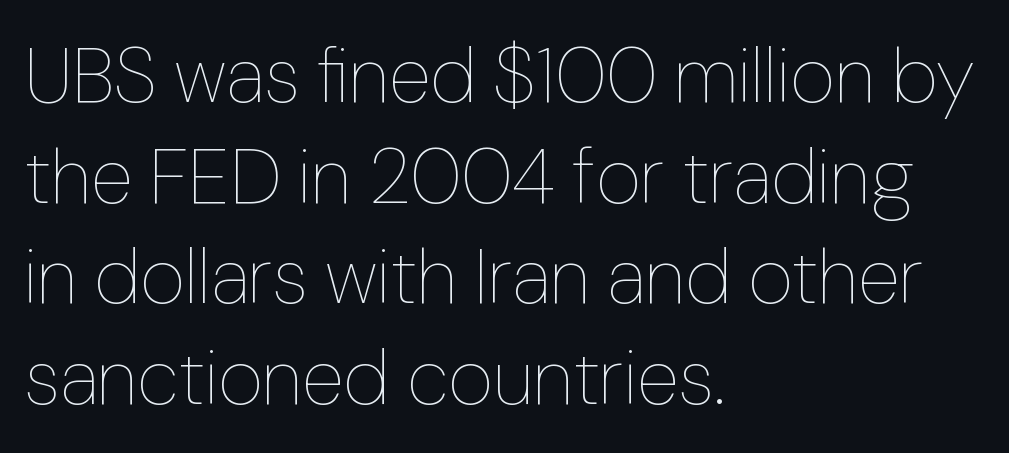
Rule under the text: the space is simply empty. The rendering uses natural spacing where letterforms have individual widths. These lines stack with their left ends in a neat column. Italic? Not at all — the glyphs are vertical.
